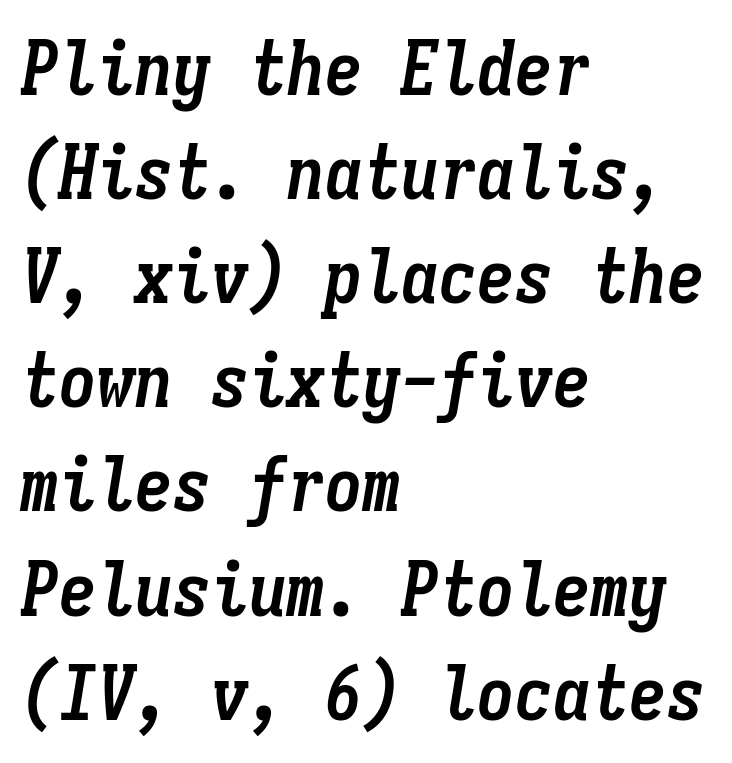
{"italic": "yes", "lean": "right", "slant_degrees": 9, "bold": "yes", "weight": "semibold", "width": "condensed", "stroke_contrast": "low", "x_height": "medium", "monospaced": "yes", "underline": "no", "align": "left", "line_spacing": "normal", "line_spacing_ratio": 1.37, "letter_spacing": "normal", "letter_spacing_em": 0.0, "glyph_px": 76}
